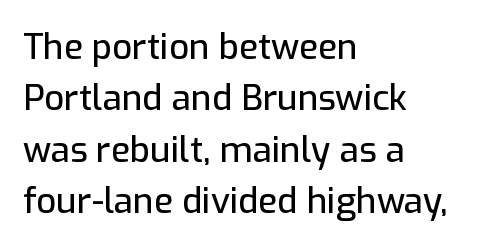
Q: Is the text italic (slanted)? A: No, it is upright.
Q: Is the typeface a serif or a sans-serif typeface? A: Sans-serif.
Q: Is the text underlined? A: No.
Q: How is the paragraph aligned? A: Left-aligned.
Q: Is the spacing between letters normal or unusually wide? A: Normal.
Q: Is the spacing between lines tight, normal or loose? A: Normal.
Q: Width (condensed, normal, or wide)? A: Normal.
Q: Stroke contrast? A: Low.
Q: x-height? A: Medium.
Q: Monospaced? A: No.
